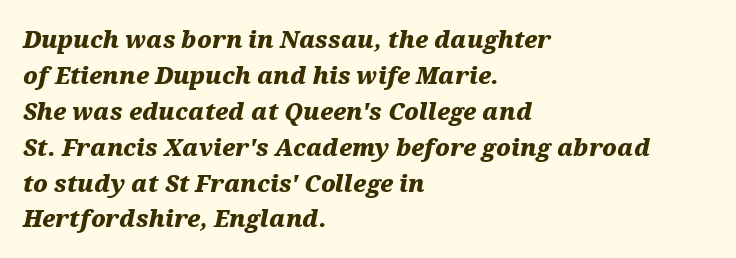
The image shows 23 px bold type, italic (leaning right); set left-aligned, normal line spacing (1.56x), normal letter spacing, not underlined.
